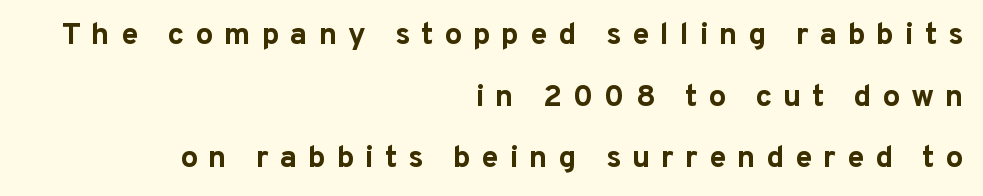
{"serif": "no", "italic": "no", "bold": "yes", "weight": "bold", "width": "normal", "stroke_contrast": "low", "x_height": "medium", "monospaced": "no", "underline": "no", "align": "right", "line_spacing": "loose", "line_spacing_ratio": 1.99, "letter_spacing": "wide", "letter_spacing_em": 0.35, "glyph_px": 31}
